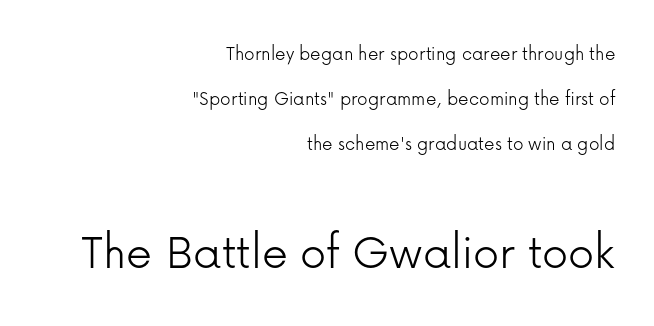
Q: Is the text bold? A: No.
Q: Is the text italic (slanted)? A: No, it is upright.
Q: Is the typeface a serif or a sans-serif typeface? A: Sans-serif.
Q: Is the text underlined? A: No.
Q: How is the paragraph aligned? A: Right-aligned.
Q: Is the spacing between letters normal or unusually wide? A: Normal.
Q: Is the spacing between lines tight, normal or loose? A: Loose.
Q: Which block of text is set in a larger size, the first (top) or the second (bottom)? A: The second (bottom) one.
Q: Width (condensed, normal, or wide)? A: Normal.
Q: Stroke contrast? A: Low.
Q: x-height? A: Medium.
Q: Monospaced? A: No.
